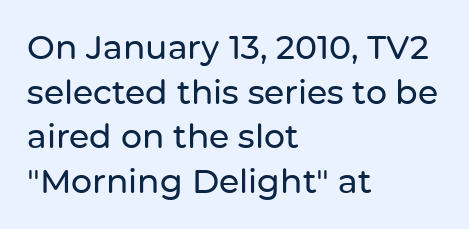
{"serif": "no", "italic": "no", "width": "normal", "stroke_contrast": "low", "x_height": "medium", "monospaced": "no", "underline": "no", "align": "left", "line_spacing": "normal", "line_spacing_ratio": 1.35, "letter_spacing": "normal", "letter_spacing_em": 0.0, "glyph_px": 33}
